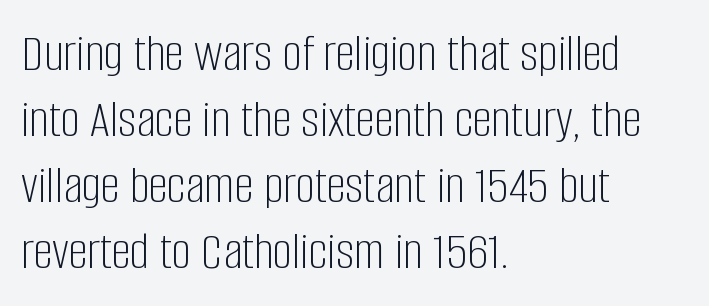
Q: Is the text bold? A: No.
Q: Is the text italic (slanted)? A: No, it is upright.
Q: Is the typeface a serif or a sans-serif typeface? A: Sans-serif.
Q: Is the text underlined? A: No.
Q: How is the paragraph aligned? A: Left-aligned.
Q: Is the spacing between letters normal or unusually wide? A: Normal.
Q: Width (condensed, normal, or wide)? A: Condensed.
Q: Stroke contrast? A: Low.
Q: x-height? A: Large.
Q: Monospaced? A: No.
